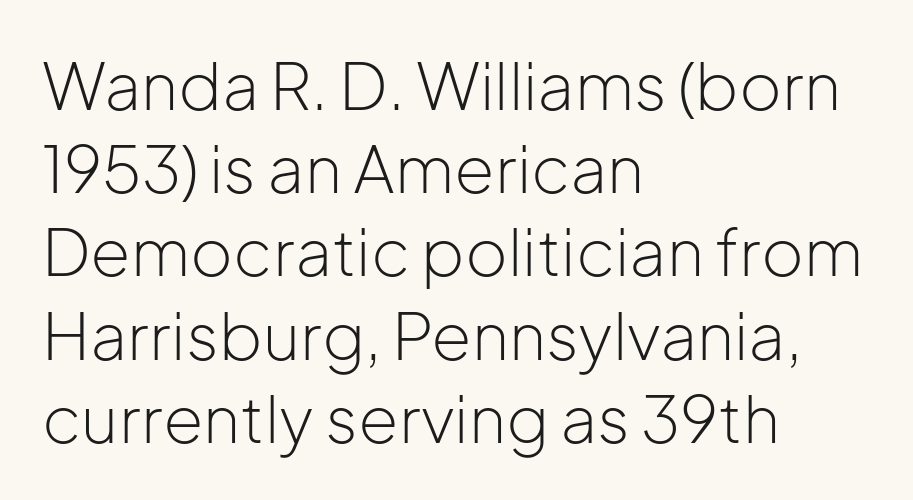
{"serif": "no", "italic": "no", "bold": "no", "weight": "light", "width": "normal", "stroke_contrast": "low", "x_height": "medium", "monospaced": "no", "underline": "no", "align": "left", "line_spacing": "normal", "line_spacing_ratio": 1.28, "letter_spacing": "normal", "letter_spacing_em": 0.0, "glyph_px": 65}
